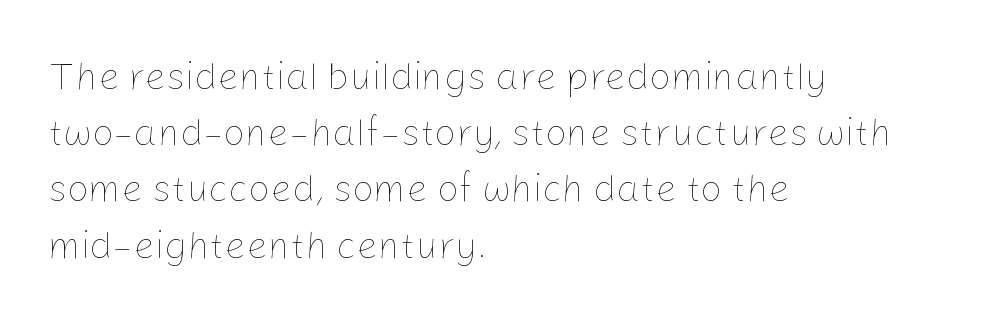
Do the characters align in a grid? No, the font is proportional. Underlining? Definitely not there. This sample uses plain, unmodified letter spacing. Posture: upright roman. The compositor pushed each line to the left boundary.
